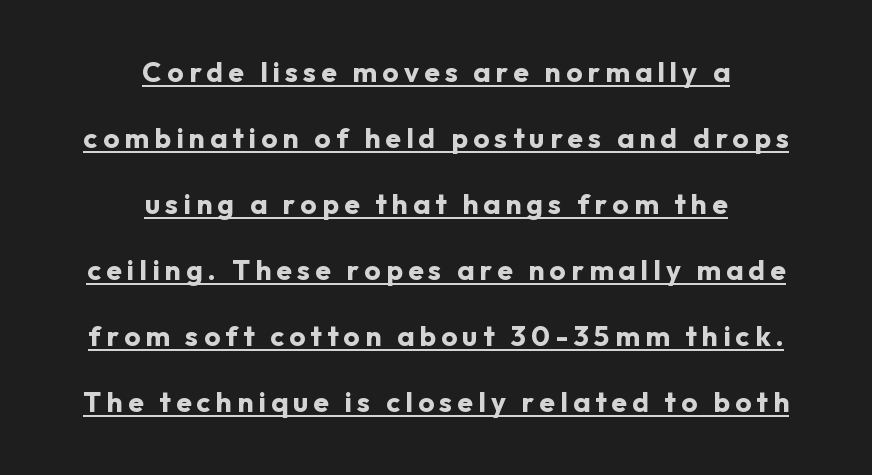
Q: Is the text bold? A: Yes.
Q: Is the text italic (slanted)? A: No, it is upright.
Q: Is the typeface a serif or a sans-serif typeface? A: Sans-serif.
Q: Is the text underlined? A: Yes.
Q: How is the paragraph aligned? A: Centered.
Q: Is the spacing between lines tight, normal or loose? A: Loose.
Q: Width (condensed, normal, or wide)? A: Normal.
Q: Stroke contrast? A: Low.
Q: x-height? A: Medium.
Q: Monospaced? A: No.
